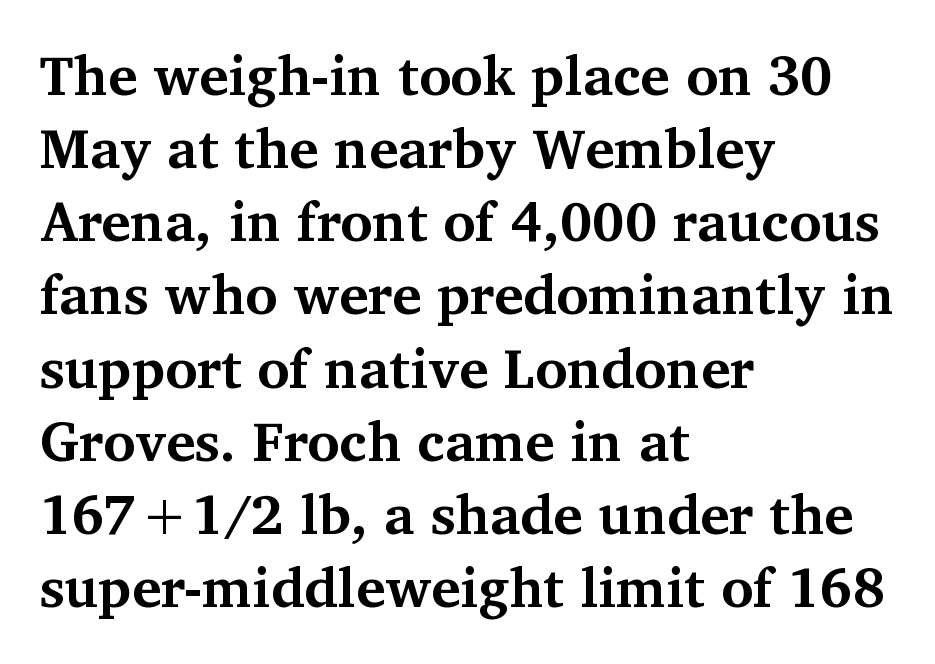
Q: Is the text bold? A: Yes.
Q: Is the text italic (slanted)? A: No, it is upright.
Q: Is the typeface a serif or a sans-serif typeface? A: Serif.
Q: Is the text underlined? A: No.
Q: How is the paragraph aligned? A: Left-aligned.
Q: Is the spacing between letters normal or unusually wide? A: Normal.
Q: Is the spacing between lines tight, normal or loose? A: Normal.
Q: Width (condensed, normal, or wide)? A: Normal.
Q: Stroke contrast? A: Medium.
Q: x-height? A: Medium.
Q: Monospaced? A: No.
